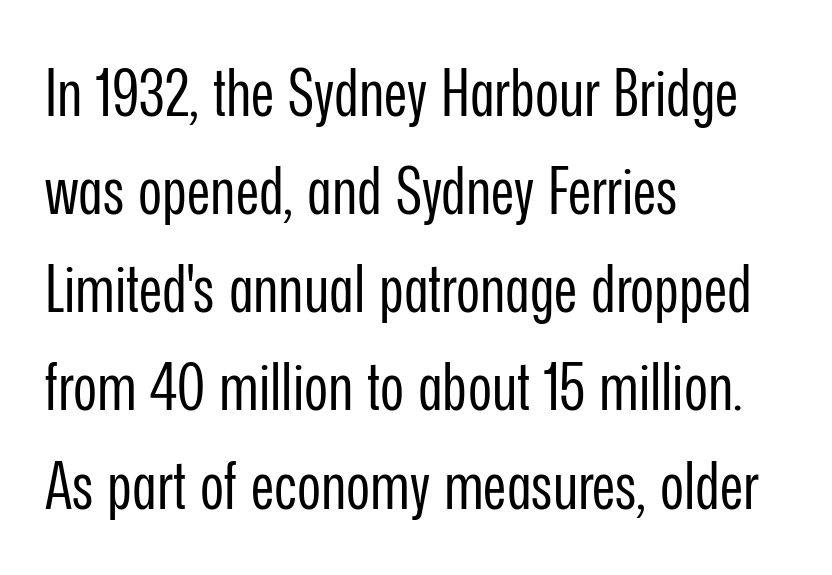
The image shows 65 px regular-weight, condensed sans-serif type, upright; set left-aligned, normal line spacing (1.51x), normal letter spacing, not underlined; low stroke contrast and a medium x-height.
